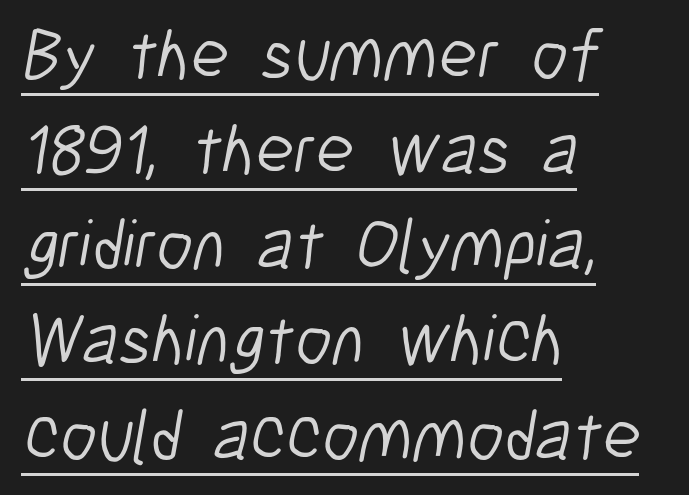
The image shows 71 px light, condensed sans-serif type; set left-aligned, normal line spacing (1.34x), normal letter spacing, underlined; low stroke contrast and a medium x-height.
